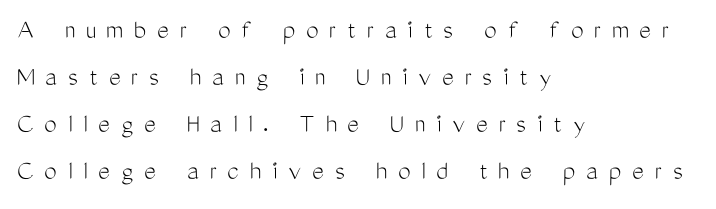
The image shows 28 px light, condensed sans-serif type, upright; set left-aligned, normal line spacing (1.68x), unusually wide letter spacing (+0.39 em), not underlined; medium stroke contrast and a medium x-height.
